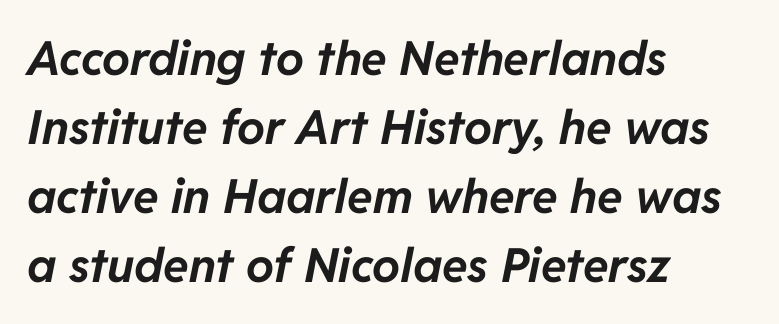
This sample uses an oblique cut, with every glyph tilted off the vertical. The designer left line spacing at the default. The face used here has the dense, thick strokes of a bold. These lines keep a tight, regular rhythm from letter to letter.
